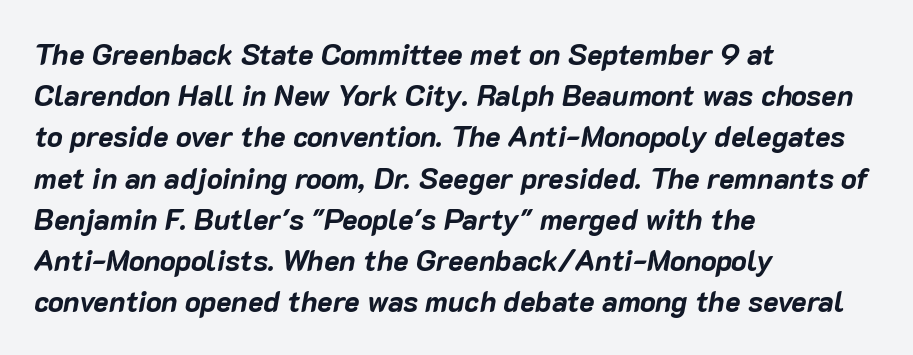
Varying glyph widths throughout — classic text-font behaviour. Tall strokes in this sample are angled rather than plumb. Regular leading. Which margin do the lines hug? The left one — the right edge is uneven. This sample uses plain, unmodified letter spacing. This is heavy type, rendered in bold.
